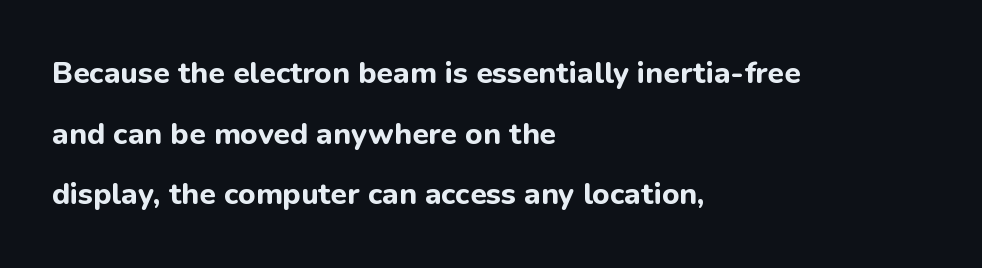
Visually the block forms a straight wall on the left and a jagged coastline on the right. Type without underlining. The gaps between neighbouring characters are ordinary and unremarkable. Posture: straight, roman, zero tilt. Does the type have serifs? No, each stem ends abruptly.
